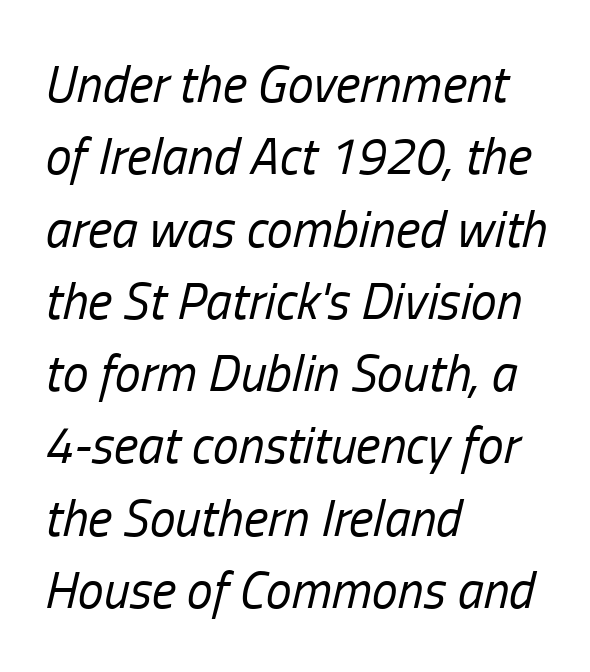
Does extra space separate the letters? No, they use regular spacing. Interline gaps are of average width in this sample. The lines are quadded left. The letterforms sit at book weight or below.
